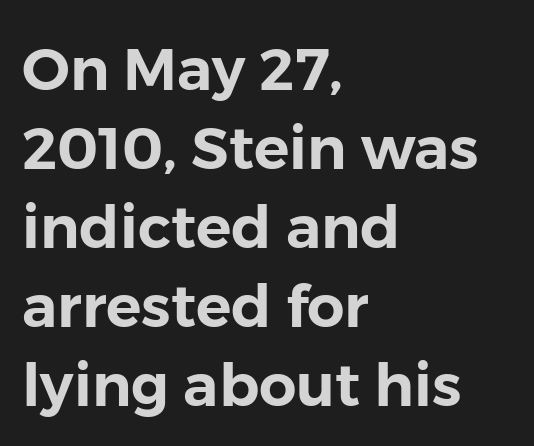
Q: Is the text italic (slanted)? A: No, it is upright.
Q: Is the typeface a serif or a sans-serif typeface? A: Sans-serif.
Q: Is the text underlined? A: No.
Q: How is the paragraph aligned? A: Left-aligned.
Q: Is the spacing between letters normal or unusually wide? A: Normal.
Q: Is the spacing between lines tight, normal or loose? A: Normal.
Q: Width (condensed, normal, or wide)? A: Normal.
Q: Stroke contrast? A: Low.
Q: x-height? A: Medium.
Q: Monospaced? A: No.
